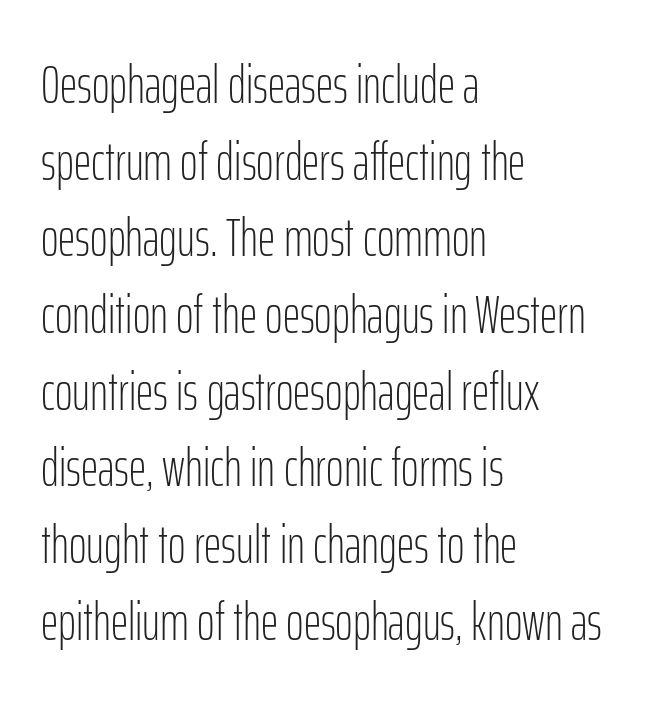
{"serif": "no", "italic": "no", "bold": "no", "weight": "light", "width": "condensed", "stroke_contrast": "low", "x_height": "medium", "monospaced": "no", "underline": "no", "align": "left", "line_spacing": "normal", "line_spacing_ratio": 1.42, "letter_spacing": "normal", "letter_spacing_em": 0.0, "glyph_px": 54}
